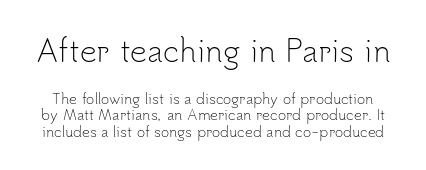
{"serif": "no", "italic": "no", "bold": "no", "weight": "light", "width": "normal", "stroke_contrast": "low", "x_height": "small", "monospaced": "no", "underline": "no", "line_spacing_ratio": 1.19, "letter_spacing": "normal", "letter_spacing_em": 0.0, "larger_block": "first", "size_ratio": 2.14, "glyph_px": 30}
